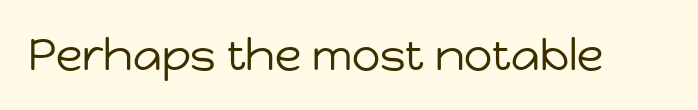
Q: Is the text bold? A: No.
Q: Is the text italic (slanted)? A: No, it is upright.
Q: Is the typeface a serif or a sans-serif typeface? A: Sans-serif.
Q: Is the text underlined? A: No.
Q: Is the spacing between letters normal or unusually wide? A: Normal.
Q: Width (condensed, normal, or wide)? A: Normal.
Q: Stroke contrast? A: Low.
Q: x-height? A: Medium.
Q: Monospaced? A: No.
